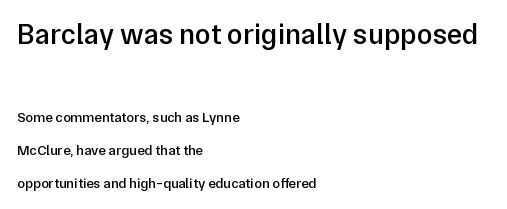
Q: Is the text bold? A: Semi-bold.
Q: Is the text italic (slanted)? A: No, it is upright.
Q: Is the typeface a serif or a sans-serif typeface? A: Sans-serif.
Q: Is the text underlined? A: No.
Q: How is the paragraph aligned? A: Left-aligned.
Q: Is the spacing between letters normal or unusually wide? A: Normal.
Q: Is the spacing between lines tight, normal or loose? A: Loose.
Q: Which block of text is set in a larger size, the first (top) or the second (bottom)? A: The first (top) one.
Q: Width (condensed, normal, or wide)? A: Normal.
Q: Stroke contrast? A: Low.
Q: x-height? A: Medium.
Q: Monospaced? A: No.
